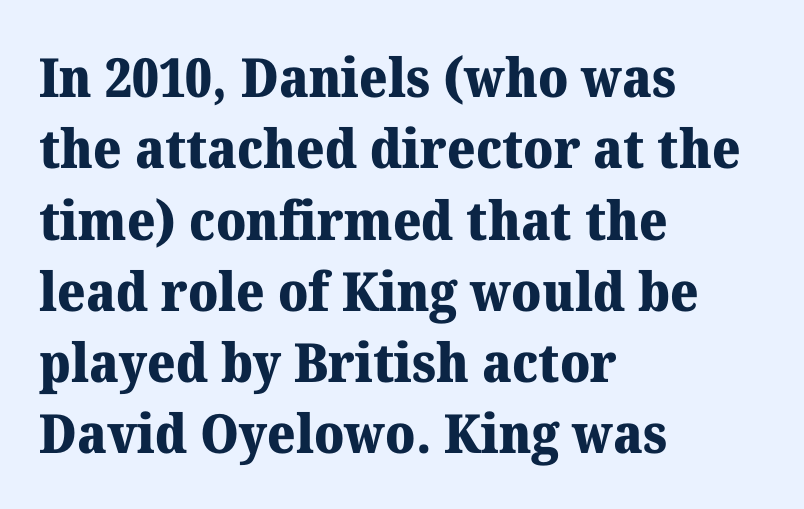
The face used here is seriffed, in the tradition of book romans. Plain, unruled lines of type. Compared with typical body copy, the letter spacing here is the same. Teacher's note: observe the even left margin — that is flush-left alignment.
